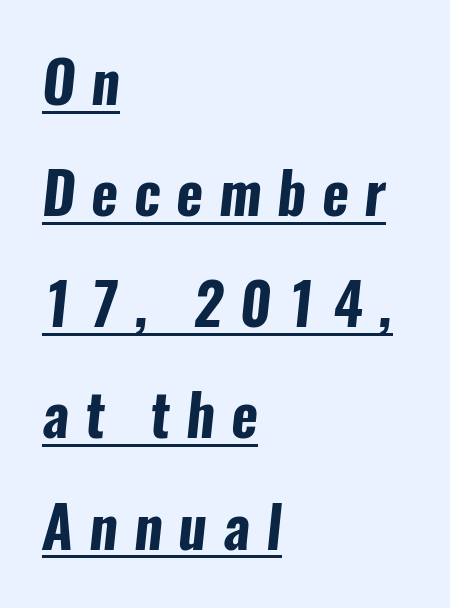
The rendering shows plain stroke endings on the letterforms — a sans-serif design. Looks like regular typesetting: each glyph gets only the width it needs. Interline gaps are noticeably wide in this sample. Descenders here cross a horizontal rule under the line. Short and long lines alike share a common starting point at left. The horizontal fit of the characters is loose and conspicuously gappy.
